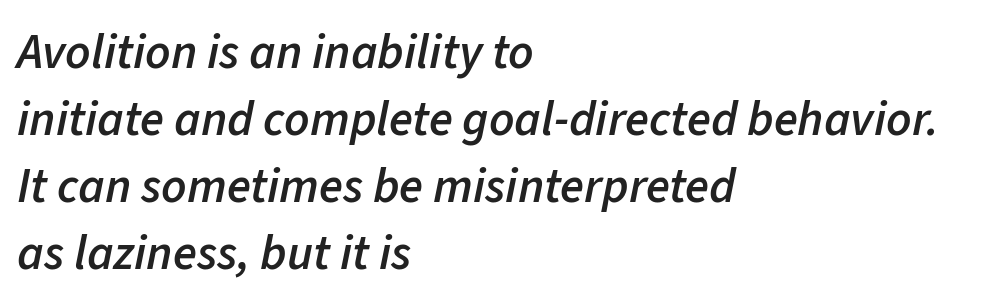
Every letter is mildly thick-stroked: semibold rather than bold. Think of a printed novel: that variable character pitch is what you see here. Would a proofreader flag this as italicized? Yes. The passage is arranged the way most books set body copy — flush left. The words here are not underlined.
